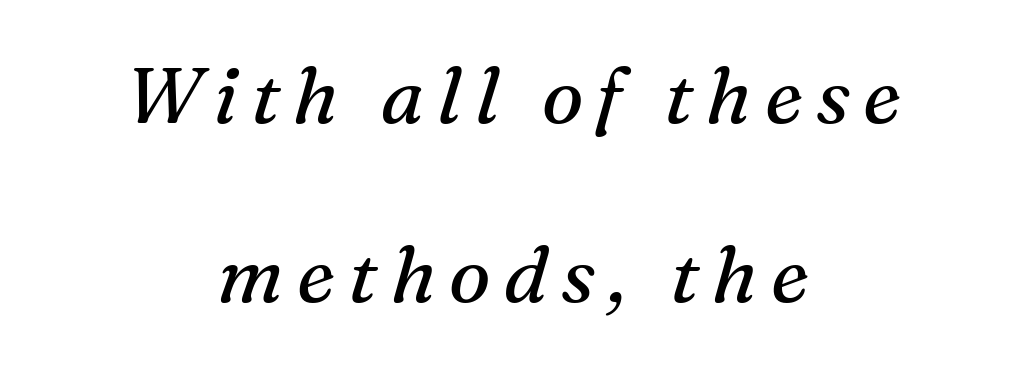
The image shows 78 px regular-weight serif type, italic (leaning right); set centered, loose line spacing (2.29x), not underlined; medium stroke contrast and a medium x-height.
